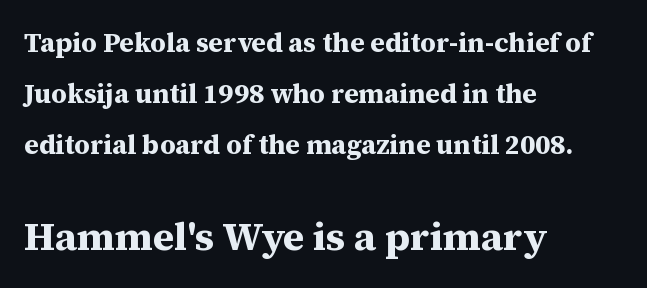
Q: Is the text bold? A: Yes.
Q: Is the text italic (slanted)? A: No, it is upright.
Q: Is the typeface a serif or a sans-serif typeface? A: Serif.
Q: Is the text underlined? A: No.
Q: How is the paragraph aligned? A: Left-aligned.
Q: Is the spacing between letters normal or unusually wide? A: Normal.
Q: Which block of text is set in a larger size, the first (top) or the second (bottom)? A: The second (bottom) one.
Q: Width (condensed, normal, or wide)? A: Normal.
Q: Stroke contrast? A: Medium.
Q: x-height? A: Medium.
Q: Monospaced? A: No.
